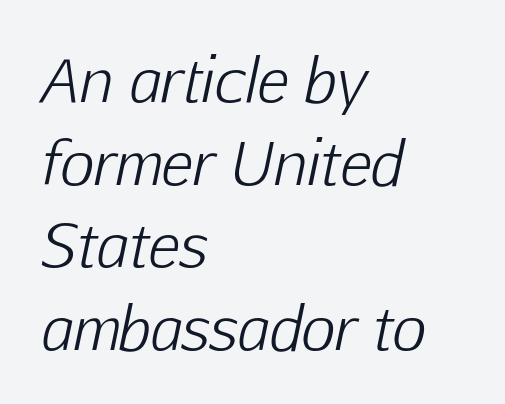
Weight: in the light-to-regular range. The type is set solid horizontally, with unmodified tracking. Caption: multi-line text, flush left, ragged right. Is there much room between lines? A standard amount, neither cramped nor airy.
